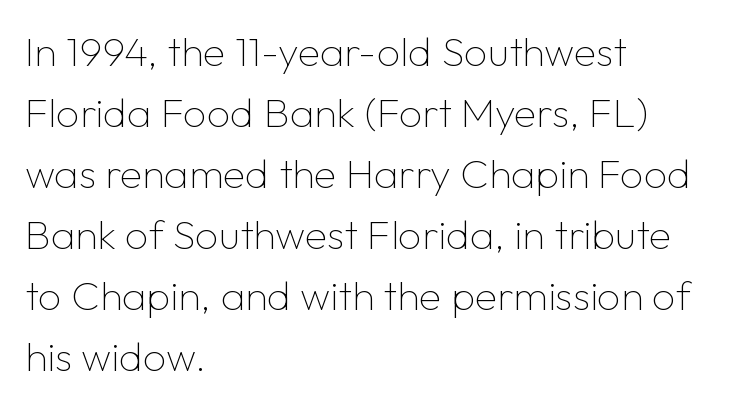
Q: Is the text bold? A: No.
Q: Is the text italic (slanted)? A: No, it is upright.
Q: Is the typeface a serif or a sans-serif typeface? A: Sans-serif.
Q: Is the text underlined? A: No.
Q: How is the paragraph aligned? A: Left-aligned.
Q: Is the spacing between letters normal or unusually wide? A: Normal.
Q: Is the spacing between lines tight, normal or loose? A: Normal.
Q: Width (condensed, normal, or wide)? A: Normal.
Q: Stroke contrast? A: Low.
Q: x-height? A: Medium.
Q: Monospaced? A: No.
